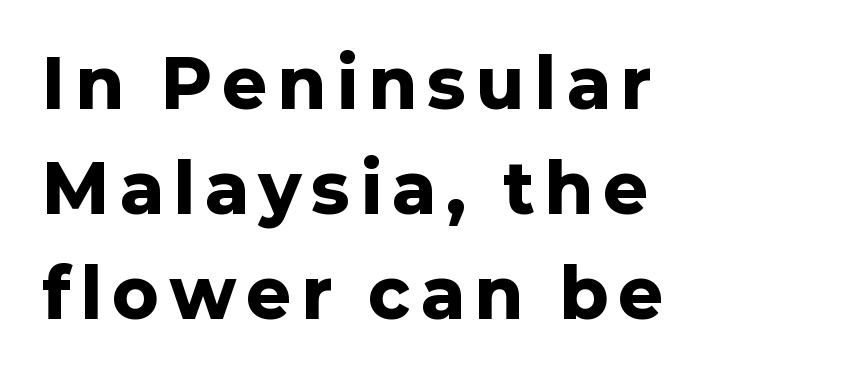
The characters display no serif detailing; their extremities are plain. The rag falls on the right side of this text block. Summary of weight: heavy, a full bold. Summary of vertical rhythm: regular, with standard interline spacing. Every character sits straight up, as roman type does. You could not count columns in this text — the font is proportionally spaced.
